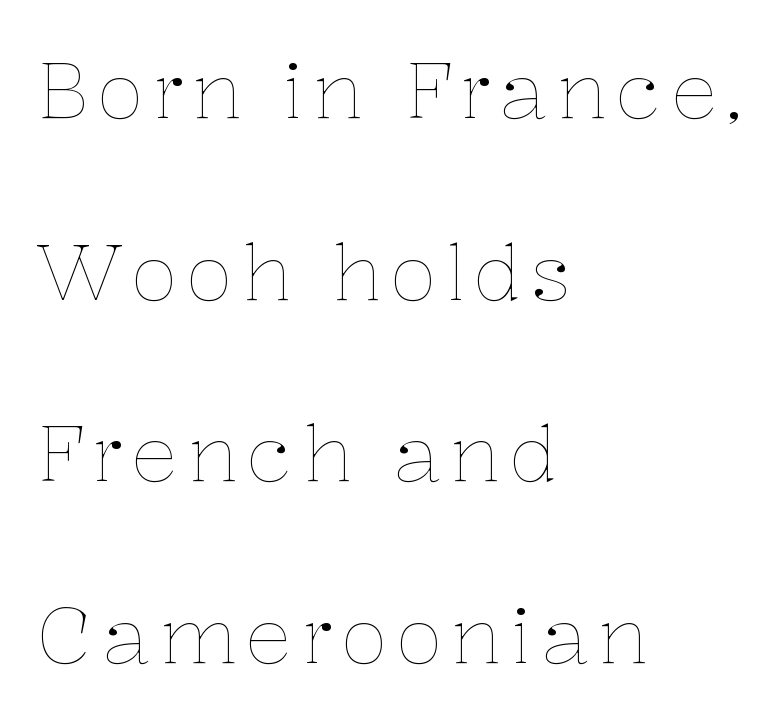
Q: Is the text bold? A: No.
Q: Is the text italic (slanted)? A: No, it is upright.
Q: Is the text underlined? A: No.
Q: How is the paragraph aligned? A: Left-aligned.
Q: Is the spacing between lines tight, normal or loose? A: Loose.
Q: Width (condensed, normal, or wide)? A: Normal.
Q: Stroke contrast? A: Low.
Q: x-height? A: Medium.
Q: Monospaced? A: No.
